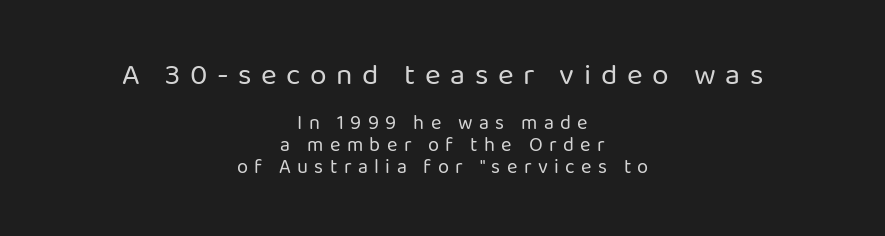
The image shows 30 px regular-weight sans-serif type, upright; set centered, tight line spacing (1.08x), unusually wide letter spacing (+0.32 em), not underlined; the first (top) block is 1.5x larger; low stroke contrast and a medium x-height.
